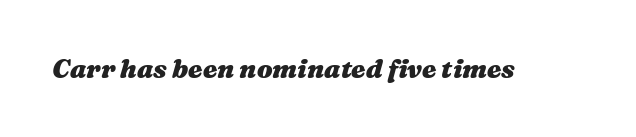
Bare-footed words on every line. Is the type bold? Yes — the strokes are clearly thick and heavy. An italicized treatment has been applied to the whole sample. Tracking here is standard; glyphs follow each other at the usual distance.
